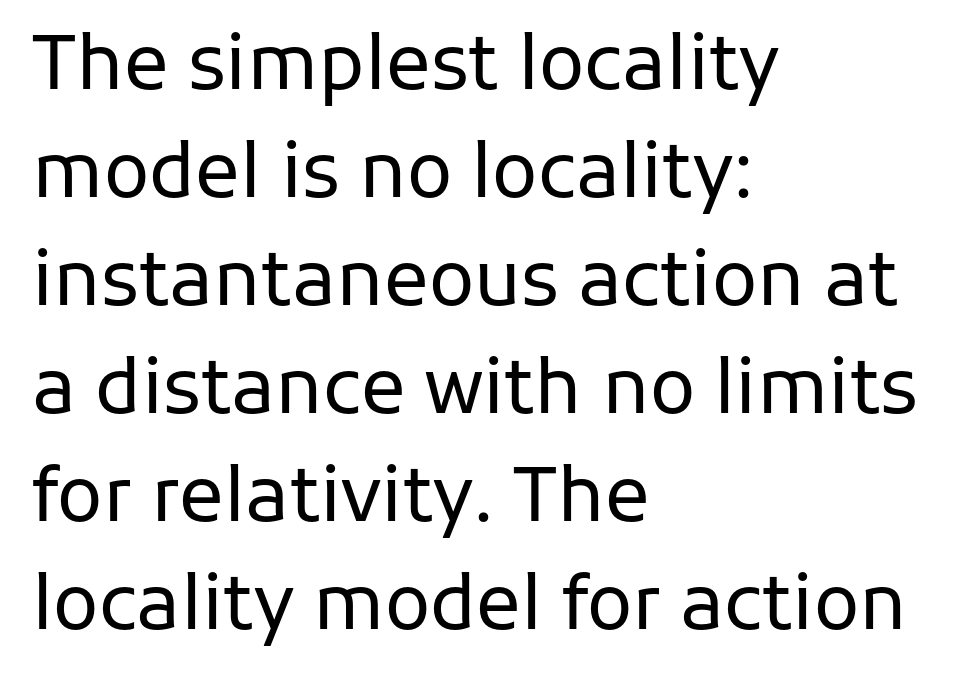
Q: Is the text bold? A: No.
Q: Is the text italic (slanted)? A: No, it is upright.
Q: Is the typeface a serif or a sans-serif typeface? A: Sans-serif.
Q: Is the text underlined? A: No.
Q: How is the paragraph aligned? A: Left-aligned.
Q: Is the spacing between letters normal or unusually wide? A: Normal.
Q: Is the spacing between lines tight, normal or loose? A: Normal.
Q: Width (condensed, normal, or wide)? A: Normal.
Q: Stroke contrast? A: Low.
Q: x-height? A: Medium.
Q: Monospaced? A: No.
